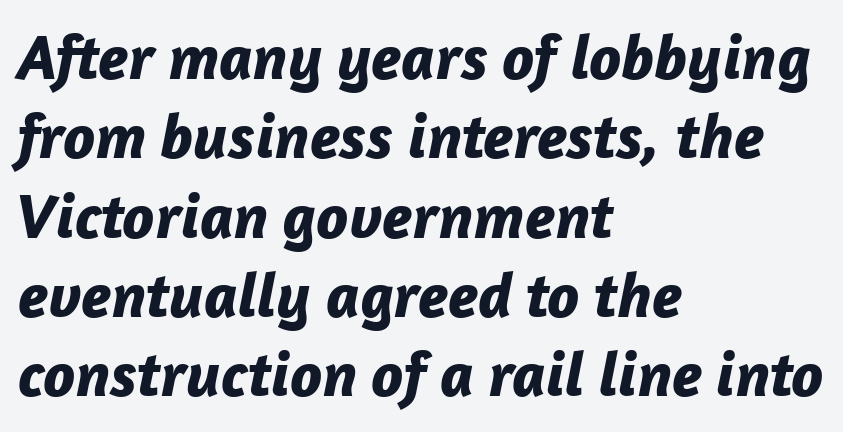
Q: Is the text bold? A: Yes.
Q: Is the text italic (slanted)? A: Yes, it leans right by about 12 degrees.
Q: Is the text underlined? A: No.
Q: How is the paragraph aligned? A: Left-aligned.
Q: Is the spacing between letters normal or unusually wide? A: Normal.
Q: Width (condensed, normal, or wide)? A: Normal.
Q: Stroke contrast? A: Low.
Q: x-height? A: Medium.
Q: Monospaced? A: No.
